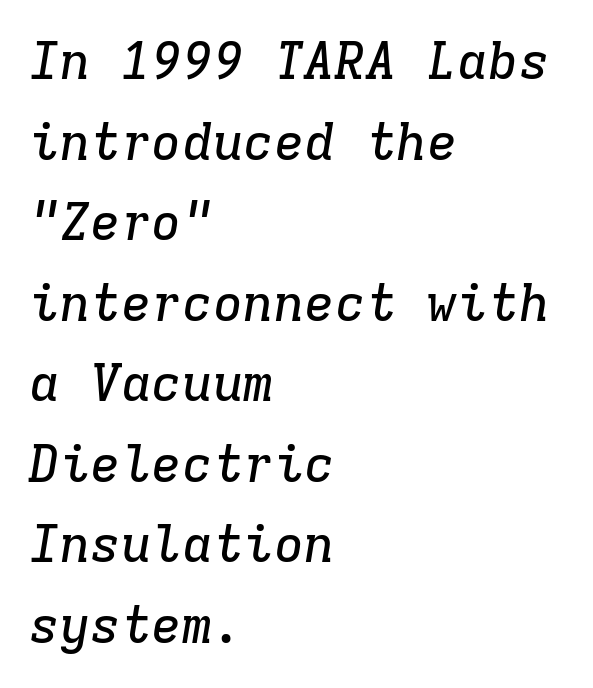
Q: Is the text italic (slanted)? A: Yes, it leans right by about 9 degrees.
Q: Is the typeface a serif or a sans-serif typeface? A: Serif.
Q: Is the text underlined? A: No.
Q: How is the paragraph aligned? A: Left-aligned.
Q: Is the spacing between letters normal or unusually wide? A: Normal.
Q: Is the spacing between lines tight, normal or loose? A: Normal.
Q: Width (condensed, normal, or wide)? A: Normal.
Q: Stroke contrast? A: Low.
Q: x-height? A: Medium.
Q: Monospaced? A: Yes.
